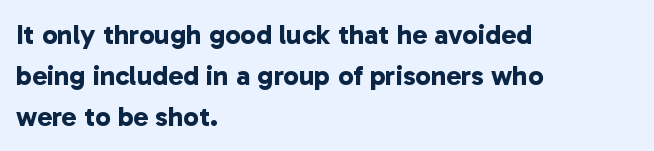
Q: Is the text bold? A: Yes.
Q: Is the typeface a serif or a sans-serif typeface? A: Sans-serif.
Q: Is the text underlined? A: No.
Q: How is the paragraph aligned? A: Left-aligned.
Q: Is the spacing between letters normal or unusually wide? A: Normal.
Q: Is the spacing between lines tight, normal or loose? A: Normal.
Q: Width (condensed, normal, or wide)? A: Normal.
Q: Stroke contrast? A: Low.
Q: x-height? A: Medium.
Q: Monospaced? A: No.
